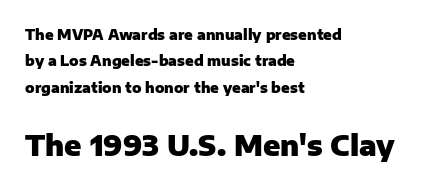
The image shows 28 px heavy sans-serif type, upright; set left-aligned, line spacing 1.89x, normal letter spacing, not underlined; the second (bottom) block is 2.0x larger; low stroke contrast and a medium x-height.
